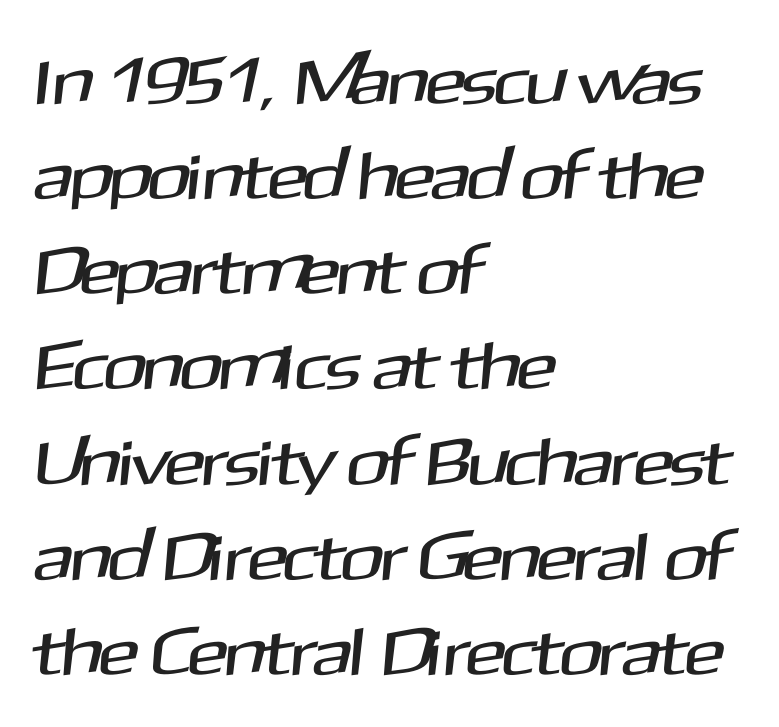
{"serif": "no", "width": "normal", "stroke_contrast": "medium", "x_height": "medium", "monospaced": "no", "underline": "no", "align": "left", "line_spacing": "normal", "line_spacing_ratio": 1.42, "letter_spacing": "normal", "letter_spacing_em": 0.0, "glyph_px": 67}
